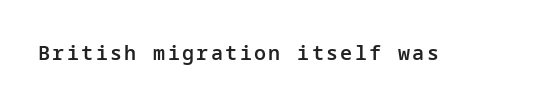
The image shows 20 px text type, upright; set not underlined.
